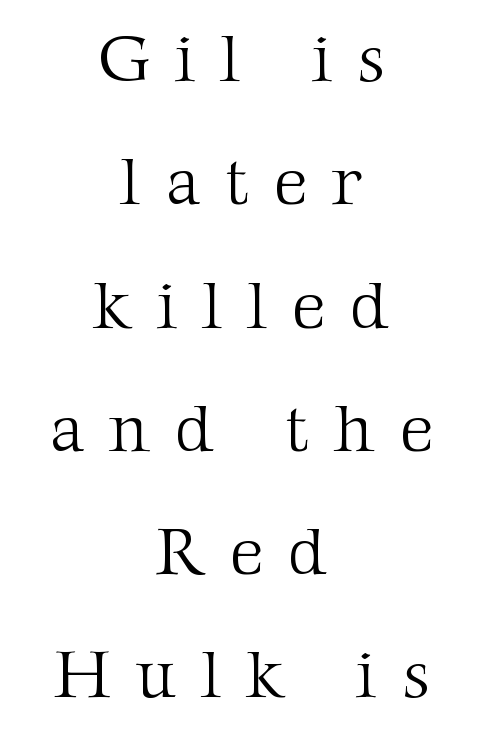
{"serif": "yes", "italic": "no", "bold": "no", "weight": "light", "width": "normal", "stroke_contrast": "medium", "x_height": "medium", "monospaced": "no", "underline": "no", "align": "center", "line_spacing_ratio": 1.84, "letter_spacing": "wide", "letter_spacing_em": 0.37, "glyph_px": 67}
